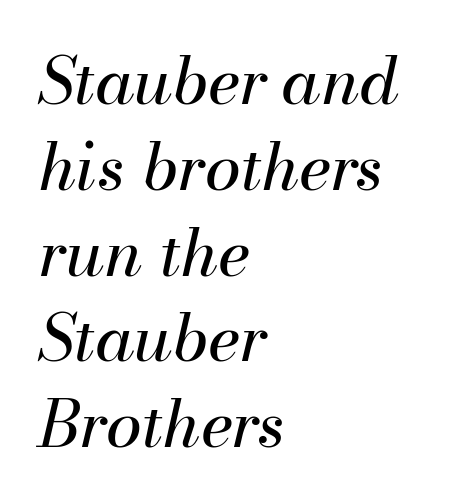
The image shows 65 px regular-weight type, italic (leaning right); set left-aligned, normal line spacing (1.32x), normal letter spacing, not underlined; medium stroke contrast and a small x-height.
